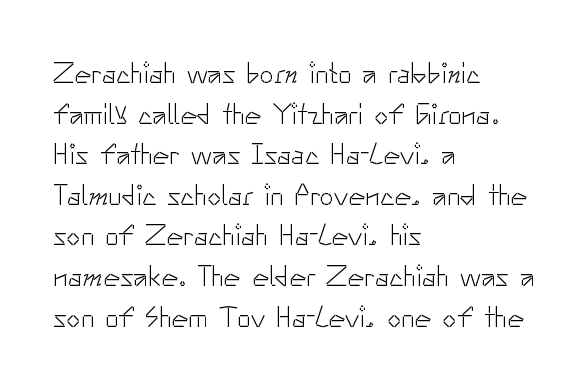
What kind of face is this? One without serifs — a sans. Check the space under the baseline: it is left empty. In terms of posture, this sample is upright. This reads as an unemphasized weight, regular at the heaviest. Here the designer chose a conventional face with non-uniform glyph widths.
